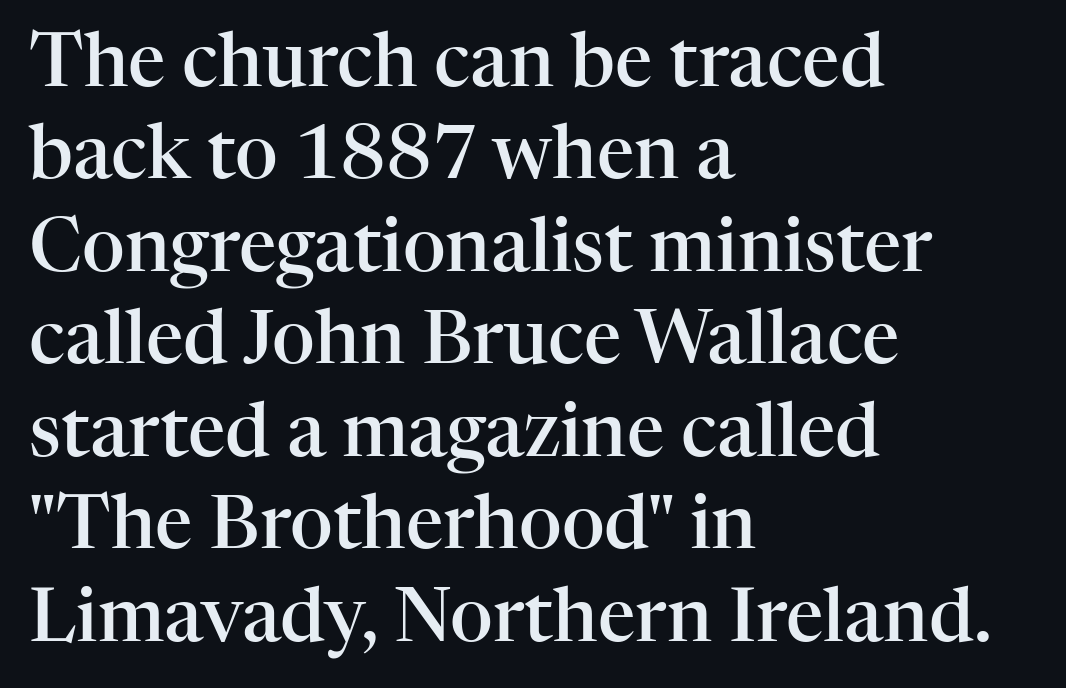
{"serif": "yes", "italic": "no", "bold": "semi", "weight": "semibold", "width": "normal", "stroke_contrast": "high", "x_height": "medium", "monospaced": "no", "underline": "no", "align": "left", "line_spacing": "normal", "line_spacing_ratio": 1.25, "letter_spacing": "normal", "letter_spacing_em": 0.0, "glyph_px": 74}
